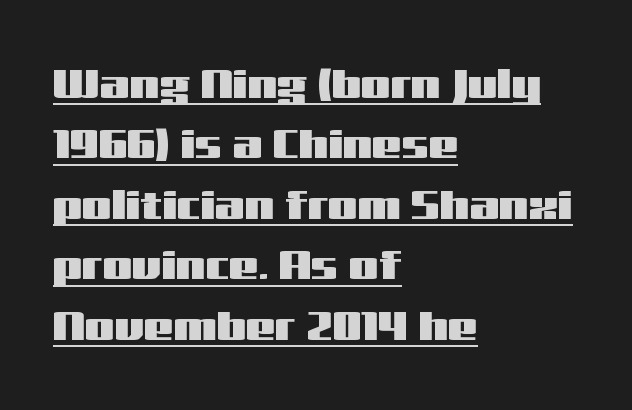
{"serif": "no", "italic": "no", "width": "wide", "stroke_contrast": "medium", "x_height": "medium", "monospaced": "no", "underline": "yes", "align": "left", "line_spacing": "normal", "line_spacing_ratio": 1.44, "letter_spacing": "normal", "letter_spacing_em": 0.0, "glyph_px": 42}
